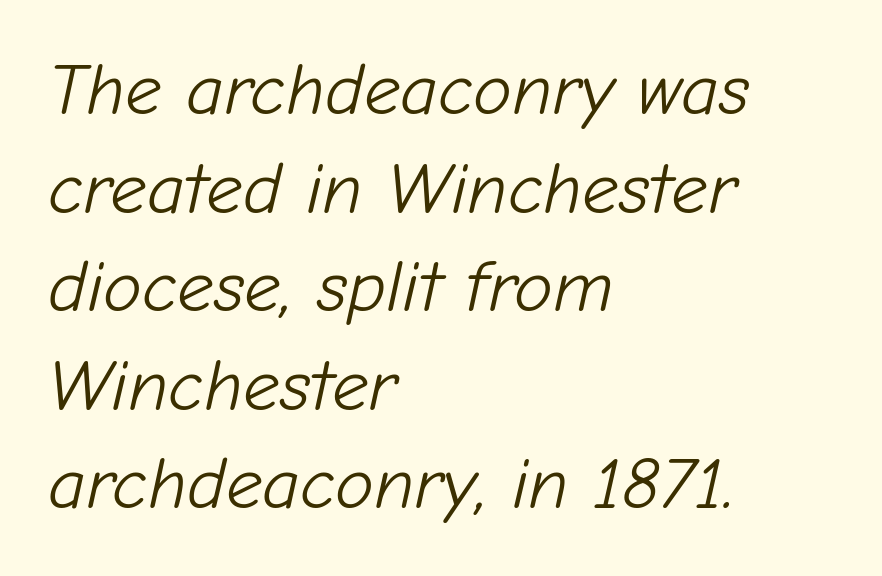
Q: Is the text bold? A: No.
Q: Is the text italic (slanted)? A: Yes, it leans right by about 12 degrees.
Q: Is the text underlined? A: No.
Q: How is the paragraph aligned? A: Left-aligned.
Q: Is the spacing between letters normal or unusually wide? A: Normal.
Q: Is the spacing between lines tight, normal or loose? A: Normal.
Q: Width (condensed, normal, or wide)? A: Normal.
Q: Stroke contrast? A: Low.
Q: x-height? A: Medium.
Q: Monospaced? A: No.
